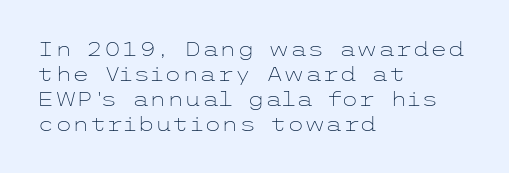
The image shows 20 px text type, upright; set left-aligned, normal line spacing (1.25x), normal letter spacing, not underlined.
